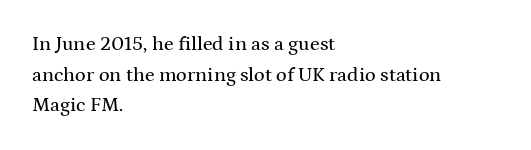
{"italic": "no", "underline": "no", "align": "left", "line_spacing": "normal", "line_spacing_ratio": 1.53, "letter_spacing": "normal", "letter_spacing_em": 0.0, "glyph_px": 20}
